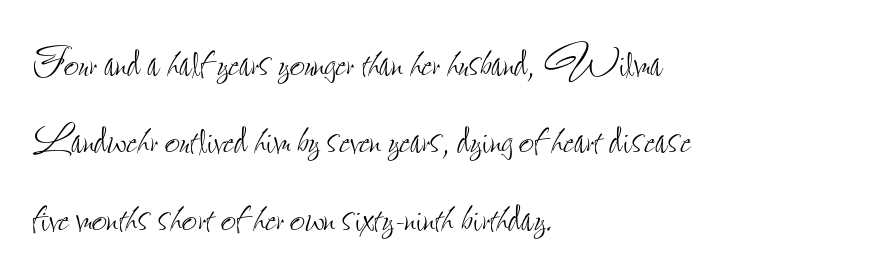
Stem width sits at or under what a default text font uses. Proportional: the letters do not fall into vertical columns. Reading down the block, your eye returns to a fixed left position each line. These lines keep a tight, regular rhythm from letter to letter.
